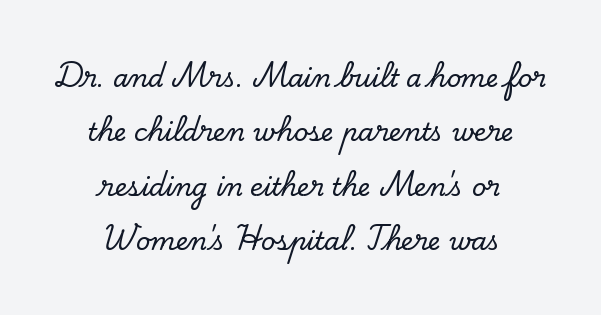
Q: Is the text italic (slanted)? A: Yes.
Q: Is the text underlined? A: No.
Q: How is the paragraph aligned? A: Centered.
Q: Is the spacing between letters normal or unusually wide? A: Normal.
Q: Is the spacing between lines tight, normal or loose? A: Loose.
